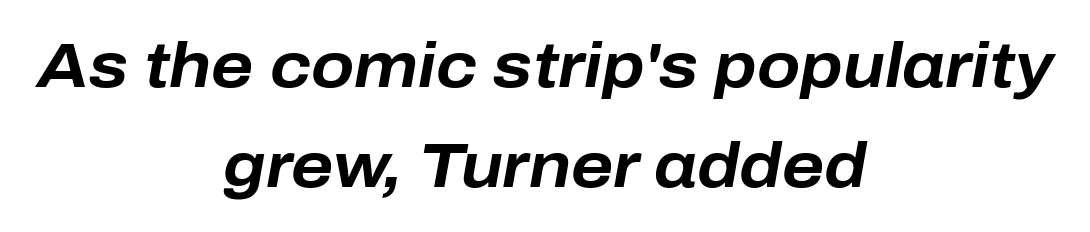
The image shows 63 px bold type, italic (leaning right); set centered, normal line spacing (1.58x), normal letter spacing, not underlined; low stroke contrast and a medium x-height.
